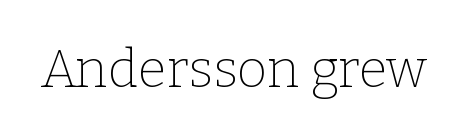
Q: Is the text bold? A: No.
Q: Is the text italic (slanted)? A: No, it is upright.
Q: Is the typeface a serif or a sans-serif typeface? A: Serif.
Q: Is the text underlined? A: No.
Q: Is the spacing between letters normal or unusually wide? A: Normal.
Q: Width (condensed, normal, or wide)? A: Normal.
Q: Stroke contrast? A: Low.
Q: x-height? A: Medium.
Q: Monospaced? A: No.
